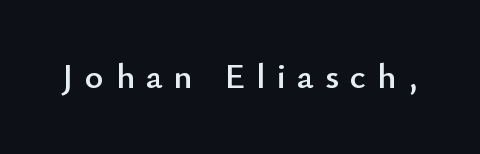
{"serif": "no", "italic": "no", "width": "normal", "stroke_contrast": "low", "x_height": "small", "monospaced": "no", "underline": "no", "letter_spacing": "wide", "letter_spacing_em": 0.31, "glyph_px": 36}
